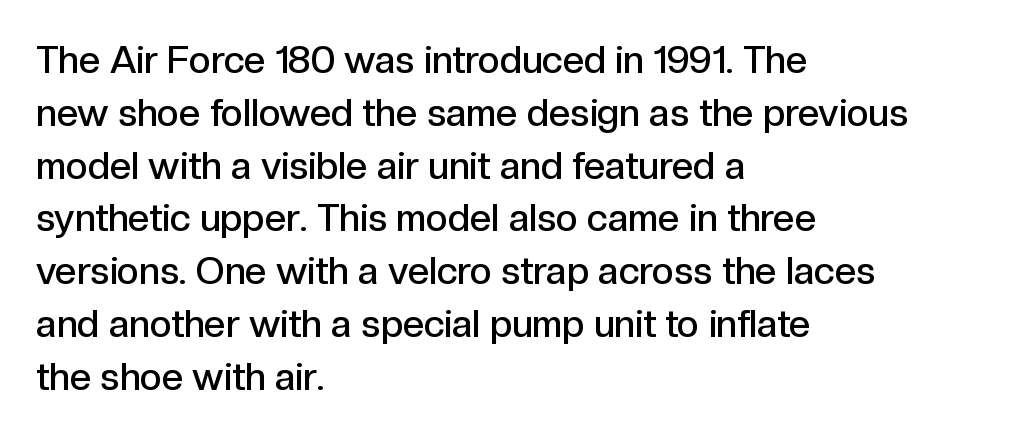
The image shows 38 px semibold sans-serif type, upright; set left-aligned, normal line spacing (1.39x), normal letter spacing, not underlined; a medium x-height.
